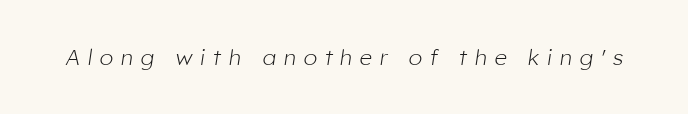
The face used here is rendered with a markedly widened letterfit. It's the slanting kind of type. The font sits on the lighter half of the weight spectrum, regular included. Plain, unruled lines of type.
